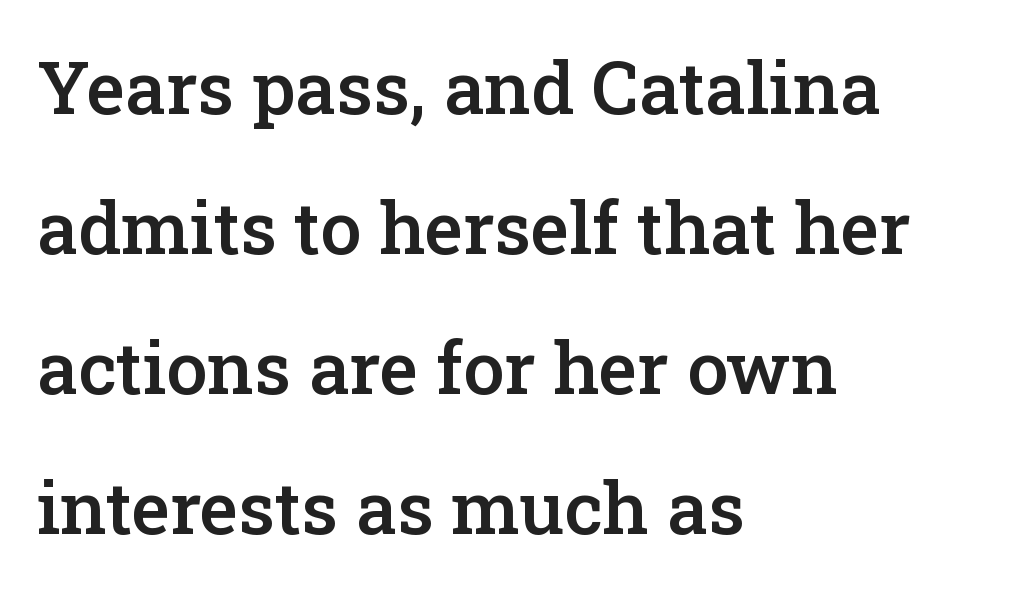
Q: Is the text bold? A: Semi-bold.
Q: Is the text italic (slanted)? A: No, it is upright.
Q: Is the typeface a serif or a sans-serif typeface? A: Serif.
Q: Is the text underlined? A: No.
Q: How is the paragraph aligned? A: Left-aligned.
Q: Is the spacing between letters normal or unusually wide? A: Normal.
Q: Is the spacing between lines tight, normal or loose? A: Loose.
Q: Width (condensed, normal, or wide)? A: Normal.
Q: Stroke contrast? A: Low.
Q: x-height? A: Medium.
Q: Monospaced? A: No.
